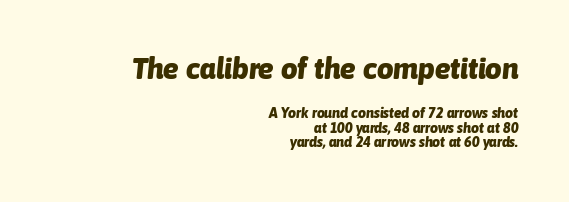
{"italic": "yes", "lean": "right", "slant_degrees": 6, "bold": "yes", "weight": "heavy", "width": "normal", "stroke_contrast": "low", "x_height": "medium", "monospaced": "no", "underline": "no", "align": "right", "line_spacing": "tight", "line_spacing_ratio": 1.04, "letter_spacing": "normal", "letter_spacing_em": 0.0, "larger_block": "first", "size_ratio": 2.07, "glyph_px": 29}
